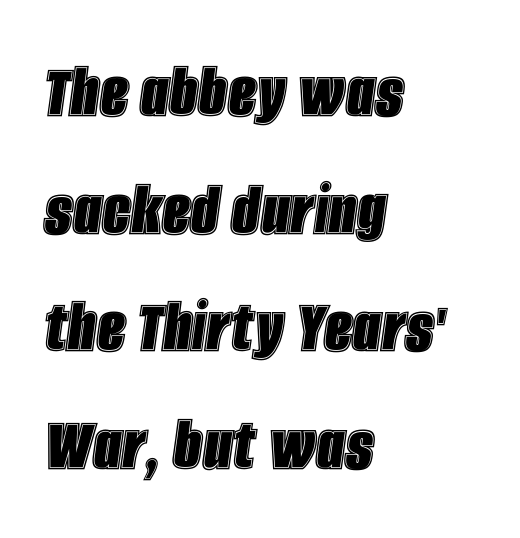
The paragraph has a hard left edge and a soft right edge. Proportional: the letters do not fall into vertical columns. This sample uses an oblique cut, with every glyph tilted off the vertical. Whoever set this chose a conventional vertical rhythm.
